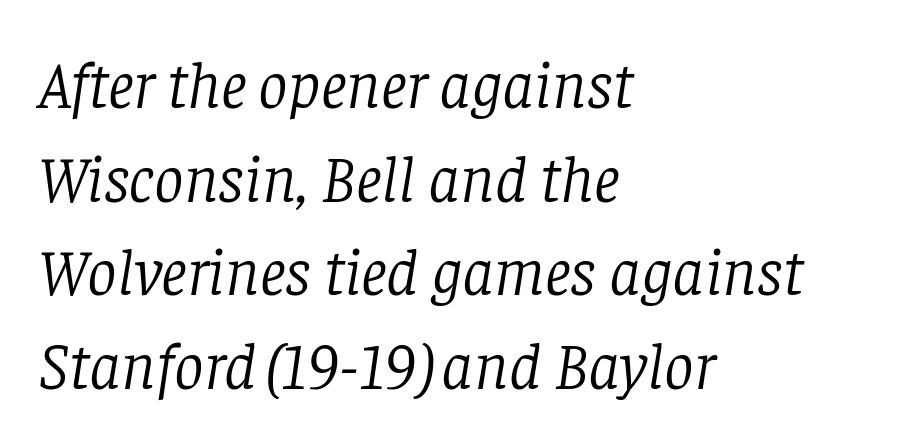
Yep, that's italic — everything's leaning. A typesetter would call this leading conventional body-copy spacing. Note the varied advance widths — an 'i' is clearly narrower than an 'm'. Reading down the block, your eye returns to a fixed left position each line.
